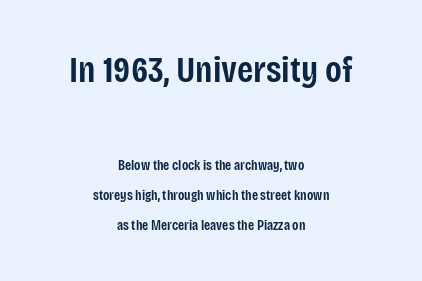
In terms of letterspacing, this is plain default setting. In terms of posture, this sample is upright. The passage shown begins with its larger block and ends with its smaller one. The foot of each line stays bare and open. I'd describe the lettering as semibold — firm but not a full bold.
